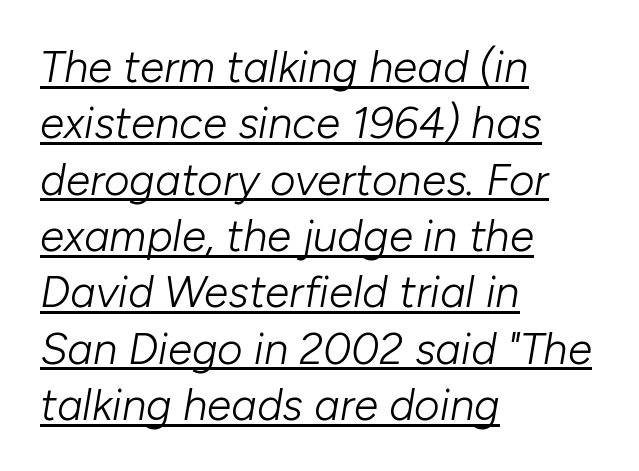
{"italic": "yes", "lean": "right", "slant_degrees": 10, "bold": "no", "weight": "light", "width": "normal", "stroke_contrast": "low", "x_height": "medium", "monospaced": "no", "underline": "yes", "align": "left", "line_spacing": "normal", "line_spacing_ratio": 1.28, "letter_spacing": "normal", "letter_spacing_em": 0.0, "glyph_px": 44}
